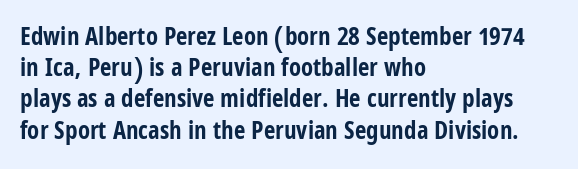
Caption: standard tracking, unaltered. Weight: bold. Line beginnings align vertically; line endings do not. The type sits square on the baseline with zero lean.
